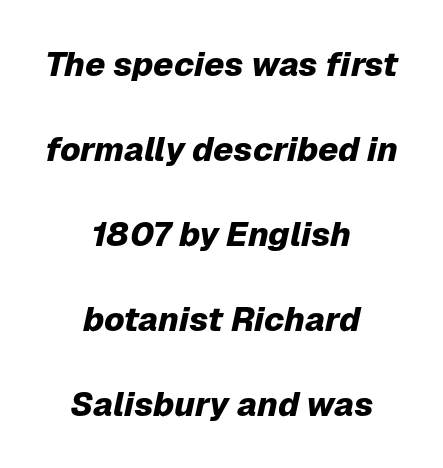
{"italic": "yes", "lean": "right", "slant_degrees": 12, "bold": "yes", "weight": "heavy", "width": "normal", "stroke_contrast": "low", "x_height": "medium", "monospaced": "no", "underline": "no", "align": "center", "line_spacing": "loose", "line_spacing_ratio": 2.5, "letter_spacing": "normal", "letter_spacing_em": 0.0, "glyph_px": 34}
